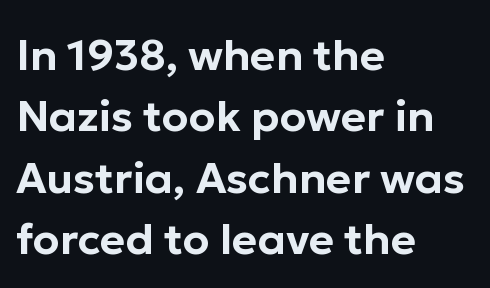
Q: Is the text italic (slanted)? A: No, it is upright.
Q: Is the typeface a serif or a sans-serif typeface? A: Sans-serif.
Q: Is the text underlined? A: No.
Q: How is the paragraph aligned? A: Left-aligned.
Q: Is the spacing between letters normal or unusually wide? A: Normal.
Q: Is the spacing between lines tight, normal or loose? A: Normal.
Q: Width (condensed, normal, or wide)? A: Normal.
Q: Stroke contrast? A: Low.
Q: x-height? A: Medium.
Q: Monospaced? A: No.
